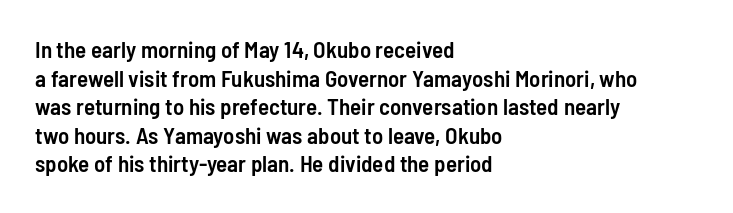
Q: Is the text bold? A: Semi-bold.
Q: Is the text italic (slanted)? A: No, it is upright.
Q: Is the text underlined? A: No.
Q: How is the paragraph aligned? A: Left-aligned.
Q: Is the spacing between letters normal or unusually wide? A: Normal.
